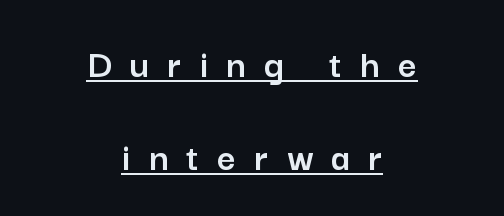
Look at the tracking — it's clearly loosened, letters drifting apart. Upright lettering throughout. Glance below the letters and you will spot a drawn line. Note the varied advance widths — an 'i' is clearly narrower than an 'm'.
